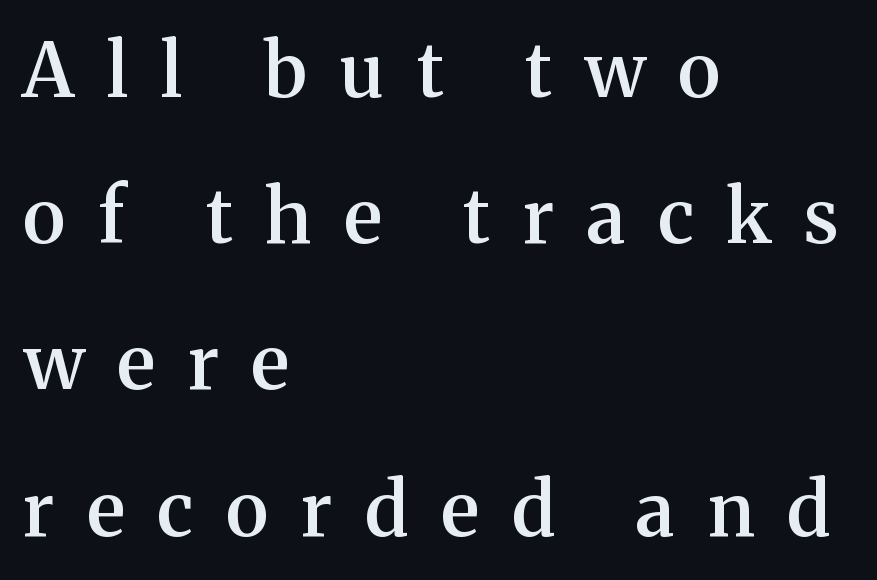
Q: Is the text bold? A: Semi-bold.
Q: Is the text italic (slanted)? A: No, it is upright.
Q: Is the typeface a serif or a sans-serif typeface? A: Serif.
Q: Is the text underlined? A: No.
Q: How is the paragraph aligned? A: Left-aligned.
Q: Is the spacing between letters normal or unusually wide? A: Unusually wide.
Q: Is the spacing between lines tight, normal or loose? A: Loose.
Q: Width (condensed, normal, or wide)? A: Normal.
Q: Stroke contrast? A: Medium.
Q: x-height? A: Medium.
Q: Monospaced? A: No.
